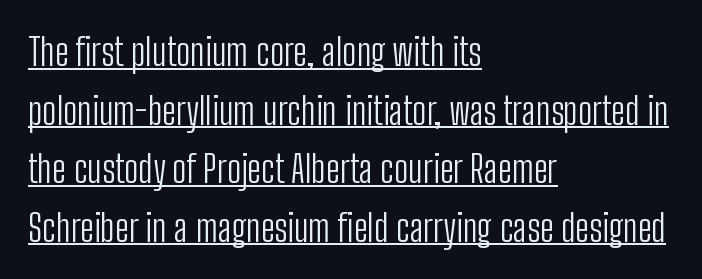
The image shows 38 px light, condensed sans-serif type, upright; set left-aligned, normal line spacing (1.54x), normal letter spacing, underlined; low stroke contrast and a medium x-height.
